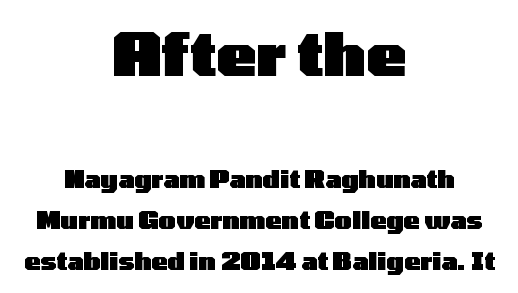
Q: Is the text bold? A: Yes.
Q: Is the text italic (slanted)? A: No, it is upright.
Q: Is the typeface a serif or a sans-serif typeface? A: Sans-serif.
Q: Is the text underlined? A: No.
Q: How is the paragraph aligned? A: Centered.
Q: Is the spacing between letters normal or unusually wide? A: Normal.
Q: Is the spacing between lines tight, normal or loose? A: Normal.
Q: Which block of text is set in a larger size, the first (top) or the second (bottom)? A: The first (top) one.
Q: Width (condensed, normal, or wide)? A: Wide.
Q: Stroke contrast? A: Low.
Q: x-height? A: Medium.
Q: Monospaced? A: No.
